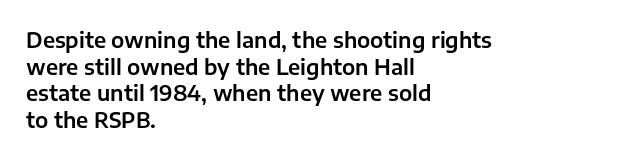
Successive baselines arrive at the customary interval. The space directly below the letters is spotless. The face used here is rendered with its standard letterfit. The rendering anchors every line to the left-hand side.
